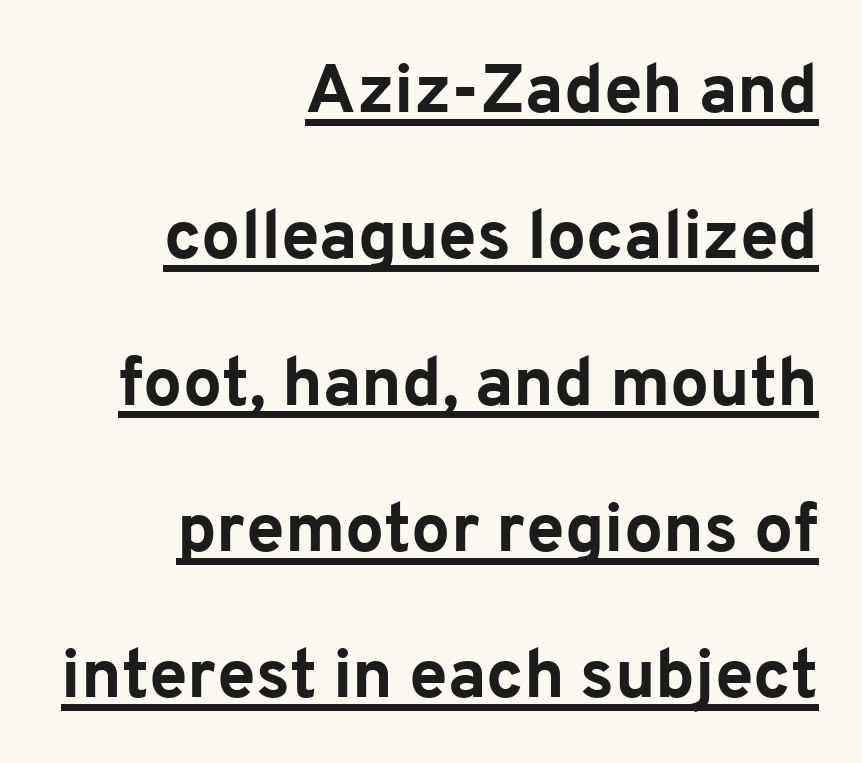
The image shows 69 px bold sans-serif type, upright; set right-aligned, loose line spacing (2.12x), normal letter spacing, underlined; low stroke contrast and a medium x-height.
